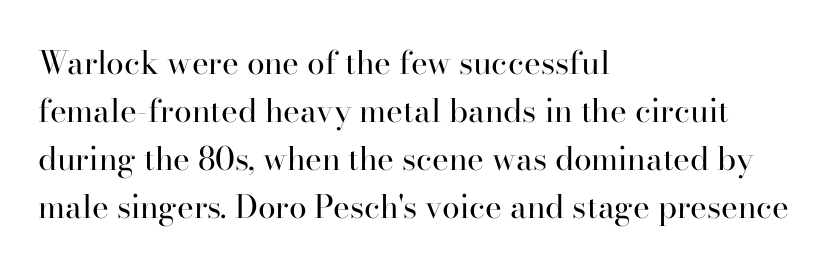
The image shows 32 px regular-weight serif type, upright; set left-aligned, normal line spacing (1.5x), normal letter spacing, not underlined; high stroke contrast and a small x-height.
